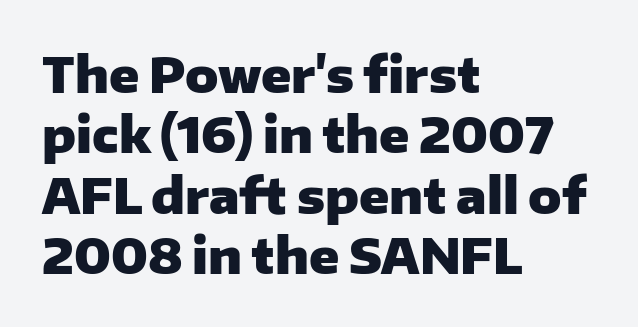
The image shows 49 px heavy sans-serif type, upright; set left-aligned, line spacing 1.23x, normal letter spacing, not underlined; low stroke contrast and a medium x-height.
